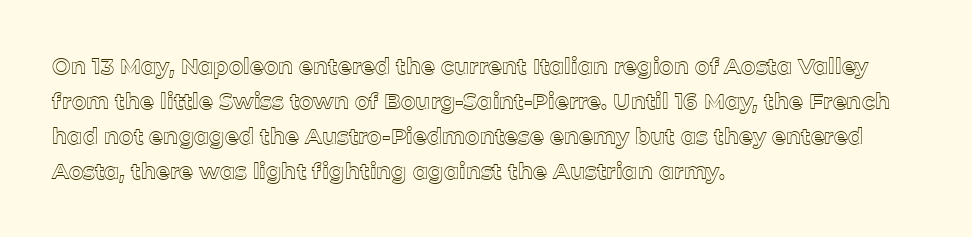
The image shows 22 px text type, upright; set left-aligned, normal line spacing (1.59x), normal letter spacing, not underlined.
